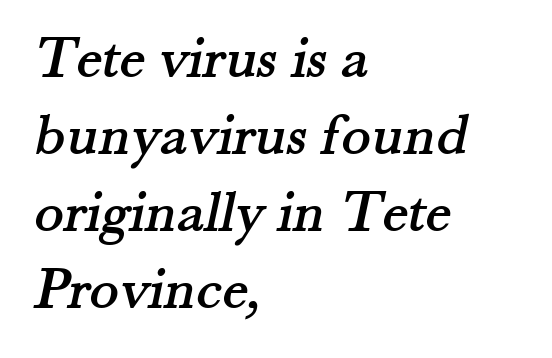
The text block is weighted toward the left margin, trailing off unevenly rightward. Character widths vary here, with narrow letters taking less room than wide ones. Letters rest on an invisible, unmarked baseline. To sum up the face: it has serifs. The letterforms sit shoulder to shoulder at normal distance.
